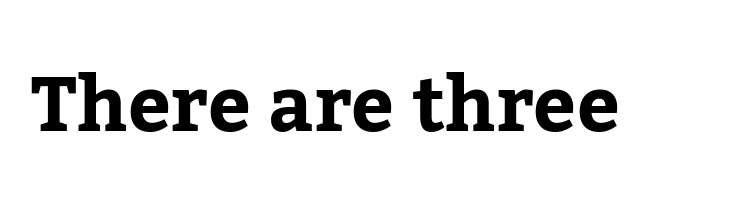
The image shows 76 px bold serif type, upright; set normal letter spacing, not underlined; low stroke contrast and a medium x-height.
